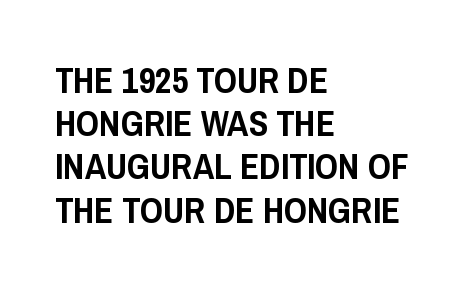
The image shows 36 px condensed sans-serif type, upright; set left-aligned, line spacing 1.2x, normal letter spacing, not underlined; low stroke contrast and a large x-height.
